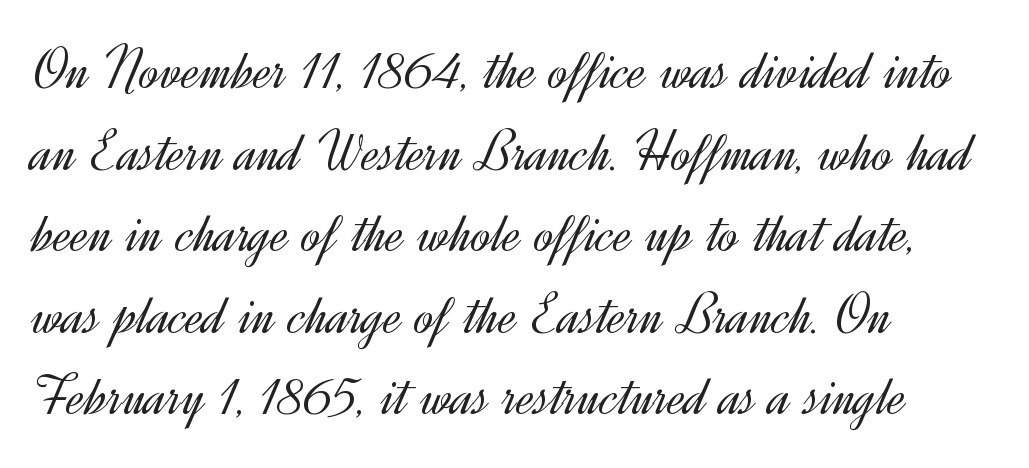
The image shows 60 px light sans-serif type; set left-aligned, normal line spacing (1.36x), normal letter spacing, not underlined; a small x-height.
